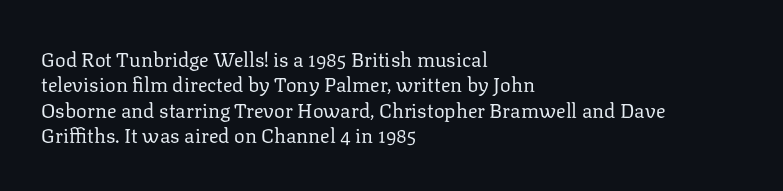
{"italic": "no", "bold": "no", "underline": "no", "align": "left", "line_spacing": "normal", "line_spacing_ratio": 1.27, "letter_spacing": "normal", "letter_spacing_em": 0.0, "glyph_px": 20}
